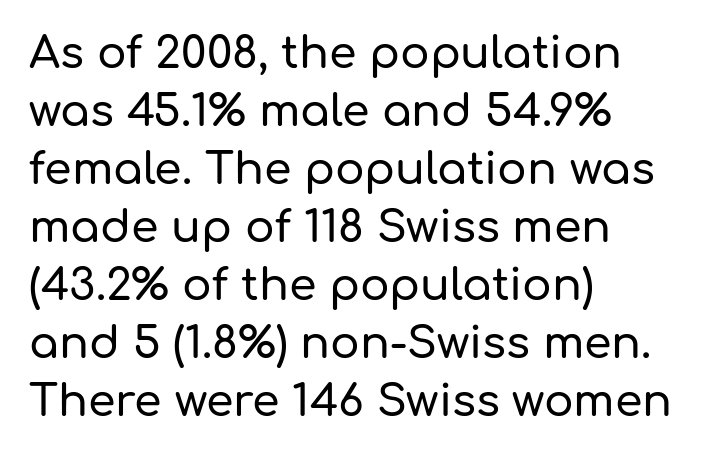
{"serif": "no", "italic": "no", "width": "normal", "stroke_contrast": "low", "x_height": "medium", "monospaced": "no", "underline": "no", "align": "left", "line_spacing": "normal", "line_spacing_ratio": 1.32, "letter_spacing": "normal", "letter_spacing_em": 0.0, "glyph_px": 44}
